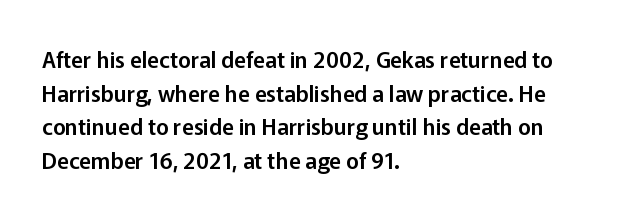
The image shows 22 px text type, upright; set left-aligned, normal line spacing (1.53x), normal letter spacing, not underlined.
